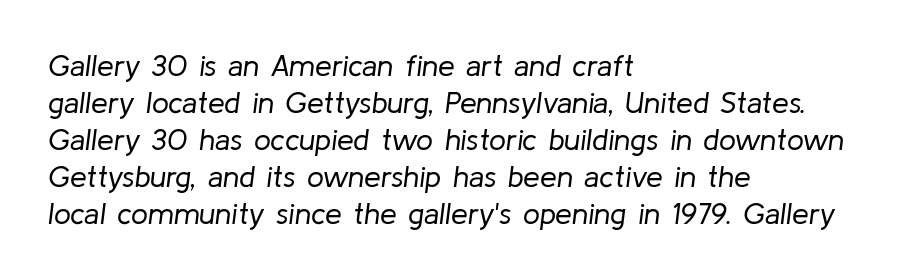
The image shows 30 px regular-weight type, italic (leaning right); set left-aligned, line spacing 1.23x, normal letter spacing, not underlined; low stroke contrast and a medium x-height.
